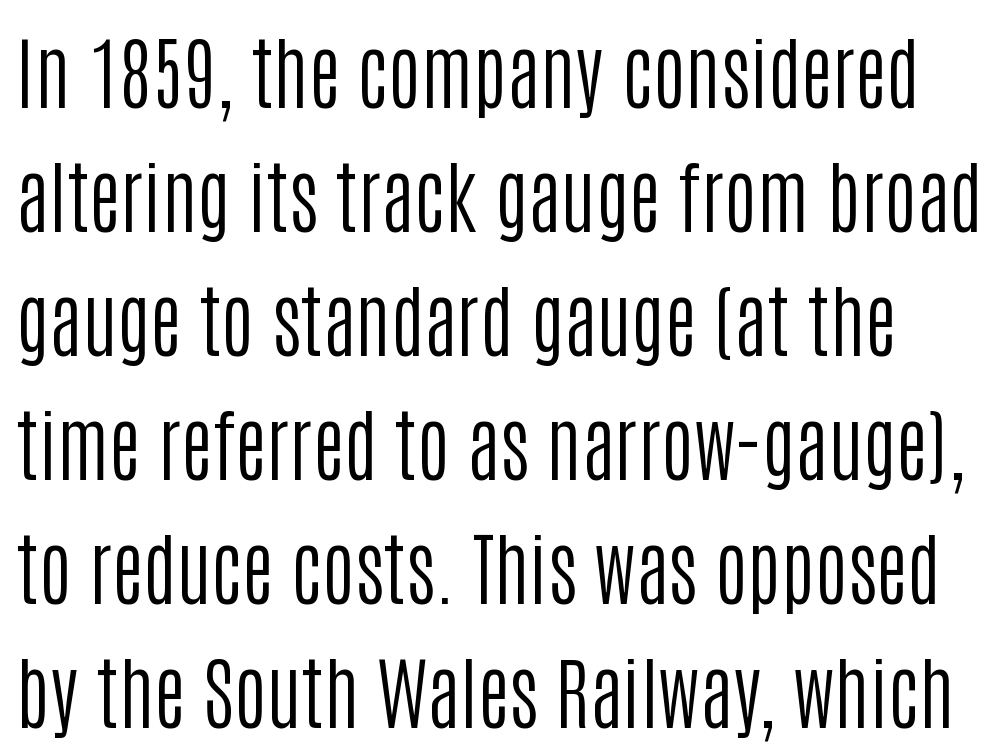
{"serif": "no", "italic": "no", "bold": "no", "weight": "regular", "width": "condensed", "stroke_contrast": "low", "x_height": "large", "monospaced": "no", "underline": "no", "line_spacing": "normal", "line_spacing_ratio": 1.57, "letter_spacing": "normal", "letter_spacing_em": 0.0, "glyph_px": 79}
